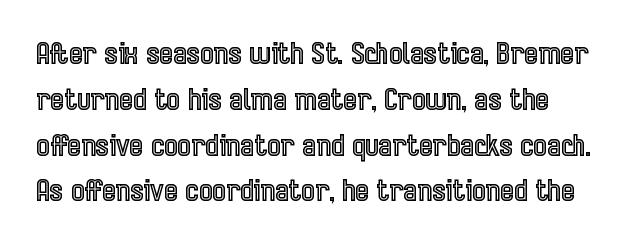
Q: Is the text italic (slanted)? A: No, it is upright.
Q: Is the text underlined? A: No.
Q: Is the spacing between letters normal or unusually wide? A: Normal.
Q: Is the spacing between lines tight, normal or loose? A: Normal.
Q: Width (condensed, normal, or wide)? A: Condensed.
Q: x-height? A: Medium.
Q: Monospaced? A: No.
